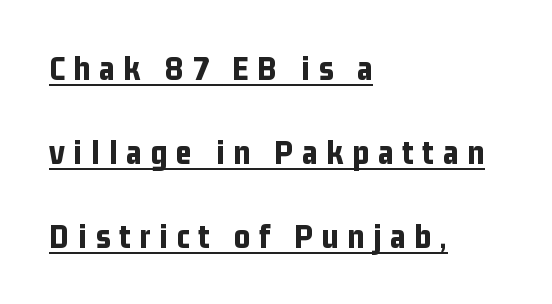
Q: Is the text bold? A: Yes.
Q: Is the text italic (slanted)? A: No, it is upright.
Q: Is the typeface a serif or a sans-serif typeface? A: Sans-serif.
Q: Is the text underlined? A: Yes.
Q: How is the paragraph aligned? A: Left-aligned.
Q: Is the spacing between letters normal or unusually wide? A: Unusually wide.
Q: Is the spacing between lines tight, normal or loose? A: Loose.
Q: Width (condensed, normal, or wide)? A: Condensed.
Q: Stroke contrast? A: Low.
Q: x-height? A: Medium.
Q: Monospaced? A: No.
